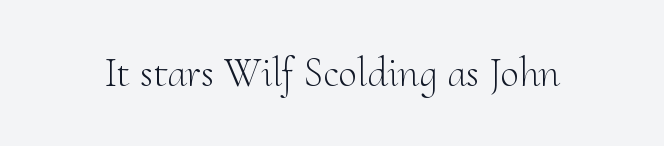
{"serif": "yes", "italic": "no", "bold": "no", "weight": "light", "width": "normal", "stroke_contrast": "medium", "x_height": "small", "monospaced": "no", "underline": "no", "letter_spacing": "normal", "letter_spacing_em": 0.0, "glyph_px": 42}
